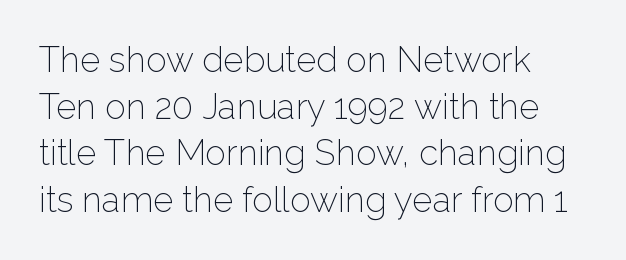
Notice how the stems are strictly vertical — no italics here. Proportional: the letters do not fall into vertical columns. Each row of text sits above clean, open space. Does extra space separate the letters? No, they use regular spacing. Observe the absence of serifs on each vertical stroke in this sample. Is there much room between lines? A standard amount, neither cramped nor airy.
